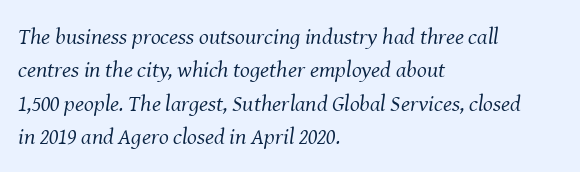
{"italic": "yes", "lean": "right", "slant_degrees": 8, "bold": "no", "underline": "no", "align": "left", "line_spacing": "normal", "line_spacing_ratio": 1.45, "letter_spacing": "normal", "letter_spacing_em": 0.0, "glyph_px": 23}
